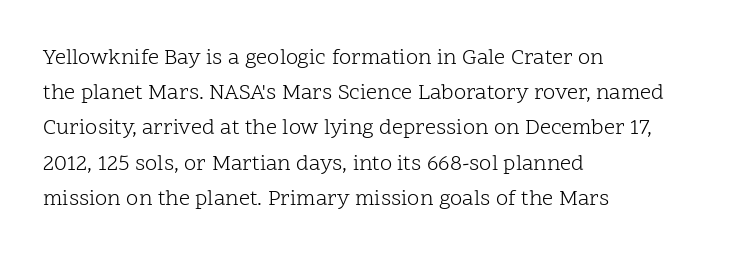
A quiet, ordinary-to-light weight characterises the typeface. Default kerning and tracking; the words read as compact shapes. These lines stack with their left ends in a neat column. The leading is moderate, giving the passage an even texture.
